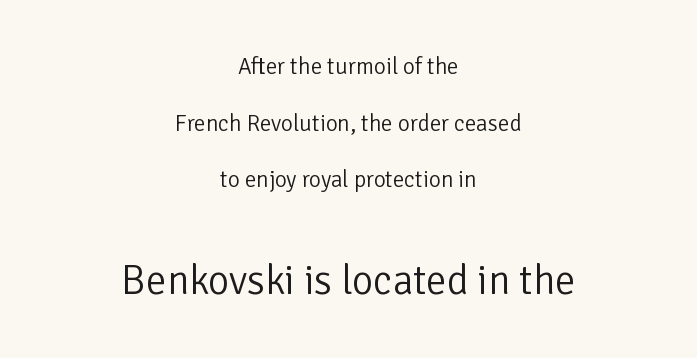
Is the type heavy? It reads as light-to-regular instead. The passage shown has conventional tracking throughout. This sample is center-justified, so both line endings float freely. The space directly below the letters is spotless. Compared with typical paragraphs, the rows here are farther apart.
